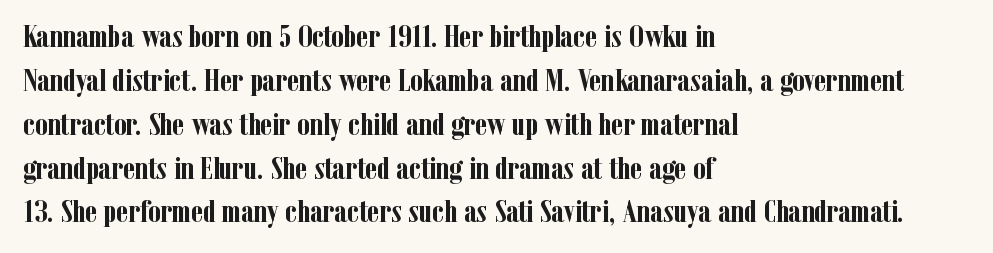
The image shows 32 px semibold, condensed serif type, upright; set left-aligned, normal line spacing (1.37x), normal letter spacing, not underlined; low stroke contrast and a medium x-height.
